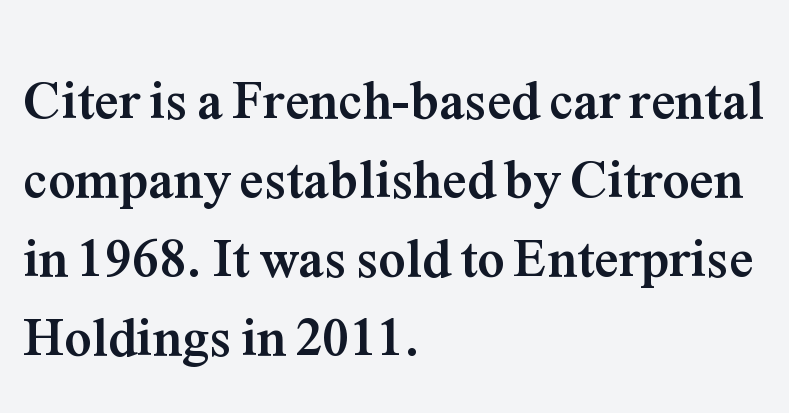
Does the copy run flush right? No — it runs flush left. Beneath every word, the page is bare. The line texture is even and compact thanks to regular tracking. This is serif lettering, the kind often seen in printed books.
